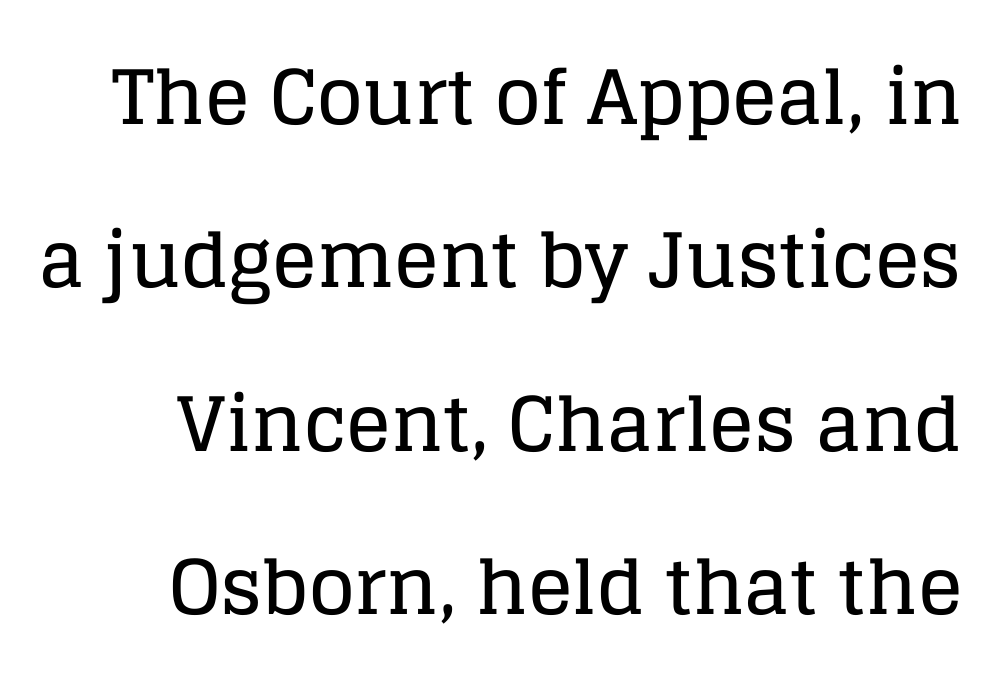
{"serif": "yes", "italic": "no", "width": "normal", "stroke_contrast": "low", "x_height": "large", "monospaced": "no", "underline": "no", "align": "right", "line_spacing": "loose", "line_spacing_ratio": 2.18, "letter_spacing": "normal", "letter_spacing_em": 0.0, "glyph_px": 75}
